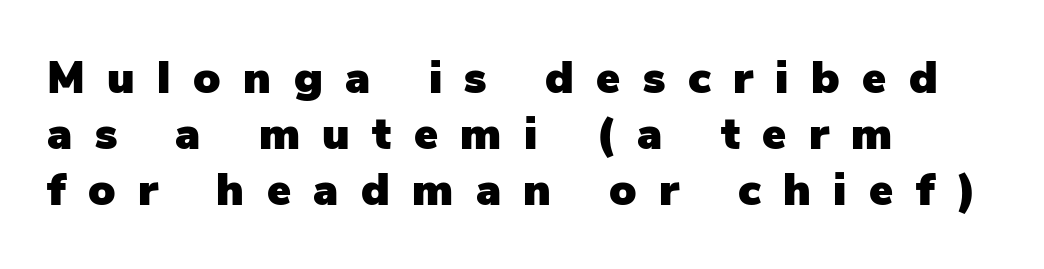
Q: Is the text italic (slanted)? A: No, it is upright.
Q: Is the typeface a serif or a sans-serif typeface? A: Sans-serif.
Q: Is the text underlined? A: No.
Q: How is the paragraph aligned? A: Left-aligned.
Q: Is the spacing between letters normal or unusually wide? A: Unusually wide.
Q: Is the spacing between lines tight, normal or loose? A: Normal.
Q: Width (condensed, normal, or wide)? A: Normal.
Q: Stroke contrast? A: Low.
Q: x-height? A: Medium.
Q: Monospaced? A: No.
